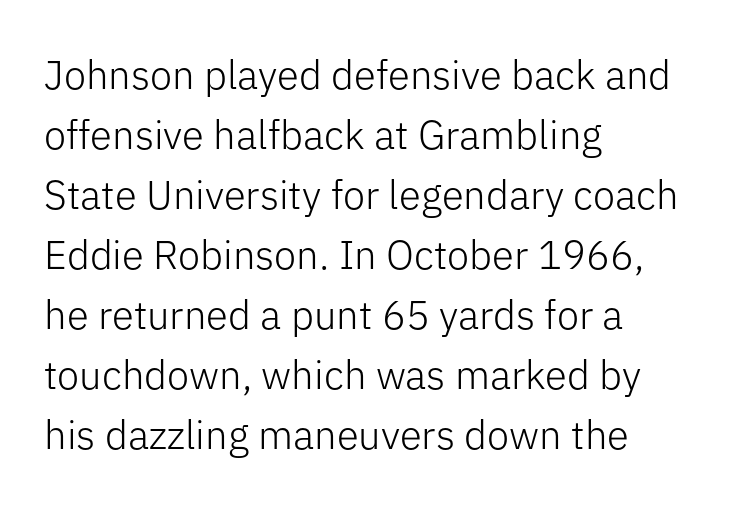
Q: Is the text bold? A: No.
Q: Is the text italic (slanted)? A: No, it is upright.
Q: Is the typeface a serif or a sans-serif typeface? A: Sans-serif.
Q: Is the text underlined? A: No.
Q: How is the paragraph aligned? A: Left-aligned.
Q: Is the spacing between letters normal or unusually wide? A: Normal.
Q: Is the spacing between lines tight, normal or loose? A: Normal.
Q: Width (condensed, normal, or wide)? A: Normal.
Q: Stroke contrast? A: Low.
Q: x-height? A: Medium.
Q: Monospaced? A: No.
